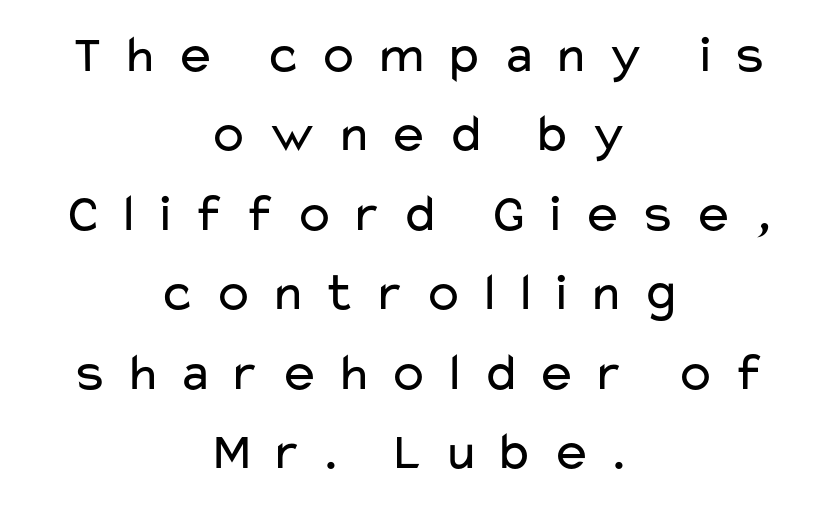
The specimen omits any rule beneath the text block's lines. Compared with a typical body face, this is equally light or lighter still. The lettering holds an erect, upright posture throughout. Does the copy run flush right? No — it is centered line by line.
